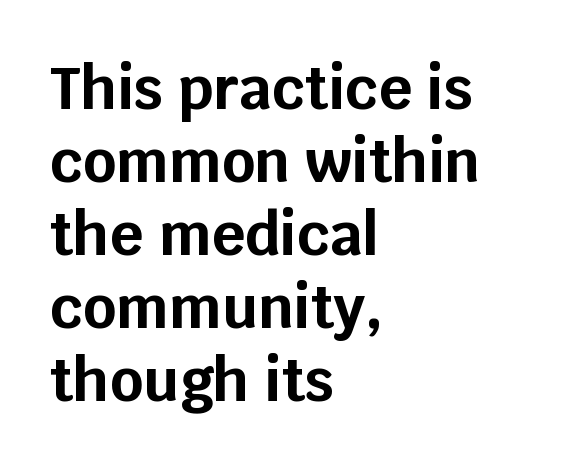
Q: Is the text bold? A: Yes.
Q: Is the text italic (slanted)? A: No, it is upright.
Q: Is the typeface a serif or a sans-serif typeface? A: Sans-serif.
Q: Is the text underlined? A: No.
Q: How is the paragraph aligned? A: Left-aligned.
Q: Is the spacing between letters normal or unusually wide? A: Normal.
Q: Is the spacing between lines tight, normal or loose? A: Normal.
Q: Width (condensed, normal, or wide)? A: Normal.
Q: Stroke contrast? A: Low.
Q: x-height? A: Large.
Q: Monospaced? A: No.
